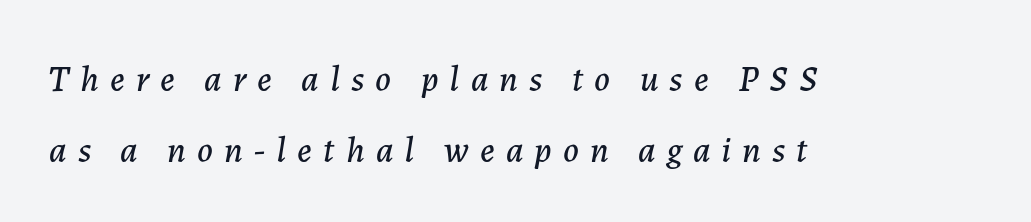
Q: Is the text italic (slanted)? A: Yes, it leans right by about 7 degrees.
Q: Is the text underlined? A: No.
Q: How is the paragraph aligned? A: Left-aligned.
Q: Is the spacing between letters normal or unusually wide? A: Unusually wide.
Q: Is the spacing between lines tight, normal or loose? A: Loose.
Q: Width (condensed, normal, or wide)? A: Normal.
Q: Stroke contrast? A: Low.
Q: x-height? A: Medium.
Q: Monospaced? A: No.
